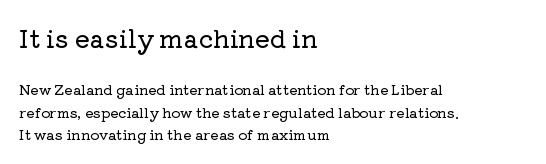
Q: Is the text italic (slanted)? A: No, it is upright.
Q: Is the text underlined? A: No.
Q: How is the paragraph aligned? A: Left-aligned.
Q: Is the spacing between letters normal or unusually wide? A: Normal.
Q: Is the spacing between lines tight, normal or loose? A: Normal.
Q: Which block of text is set in a larger size, the first (top) or the second (bottom)? A: The first (top) one.
